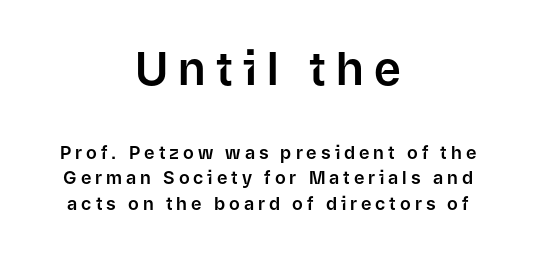
Q: Is the text italic (slanted)? A: No, it is upright.
Q: Is the typeface a serif or a sans-serif typeface? A: Sans-serif.
Q: Is the text underlined? A: No.
Q: How is the paragraph aligned? A: Centered.
Q: Is the spacing between letters normal or unusually wide? A: Unusually wide.
Q: Is the spacing between lines tight, normal or loose? A: Normal.
Q: Which block of text is set in a larger size, the first (top) or the second (bottom)? A: The first (top) one.
Q: Width (condensed, normal, or wide)? A: Normal.
Q: Stroke contrast? A: Low.
Q: x-height? A: Medium.
Q: Monospaced? A: No.
